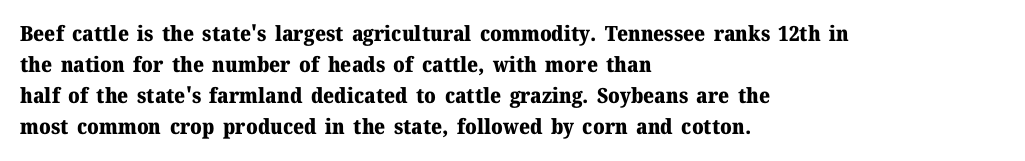
Q: Is the text bold? A: Yes.
Q: Is the text italic (slanted)? A: No, it is upright.
Q: Is the text underlined? A: No.
Q: How is the paragraph aligned? A: Left-aligned.
Q: Is the spacing between letters normal or unusually wide? A: Normal.
Q: Is the spacing between lines tight, normal or loose? A: Normal.
